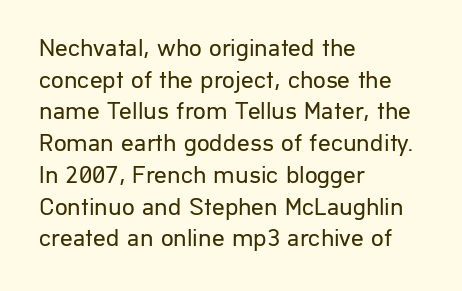
{"italic": "no", "bold": "no", "underline": "no", "align": "left", "line_spacing": "normal", "line_spacing_ratio": 1.27, "letter_spacing": "normal", "letter_spacing_em": 0.0, "glyph_px": 25}
